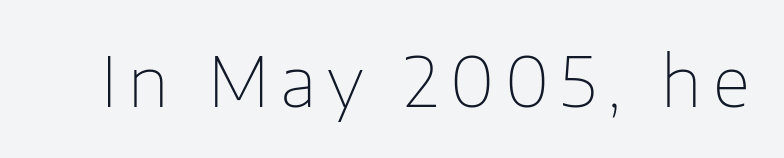
Q: Is the text bold? A: No.
Q: Is the text italic (slanted)? A: No, it is upright.
Q: Is the typeface a serif or a sans-serif typeface? A: Sans-serif.
Q: Is the text underlined? A: No.
Q: Width (condensed, normal, or wide)? A: Normal.
Q: Stroke contrast? A: Low.
Q: x-height? A: Medium.
Q: Monospaced? A: No.
